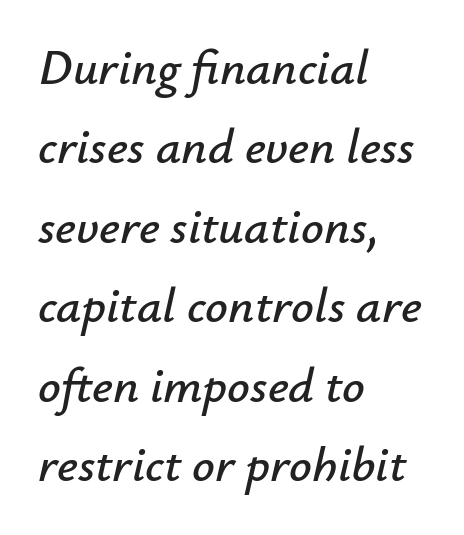
Q: Is the text italic (slanted)? A: Yes, it leans right by about 12 degrees.
Q: Is the text underlined? A: No.
Q: How is the paragraph aligned? A: Left-aligned.
Q: Is the spacing between letters normal or unusually wide? A: Normal.
Q: Is the spacing between lines tight, normal or loose? A: Normal.
Q: Width (condensed, normal, or wide)? A: Normal.
Q: Stroke contrast? A: Low.
Q: x-height? A: Small.
Q: Monospaced? A: No.
